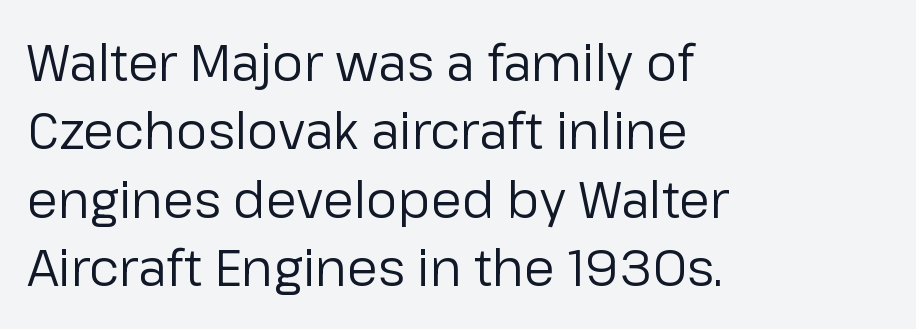
On a weight scale, this lands at 450 or below. Does the type have serifs? No, each stem ends abruptly. This sample is left-justified, so line endings fall wherever the words run out. The designer left line spacing at the default. Looks like regular typesetting: each glyph gets only the width it needs. Descender tails drop into unmarked territory.
